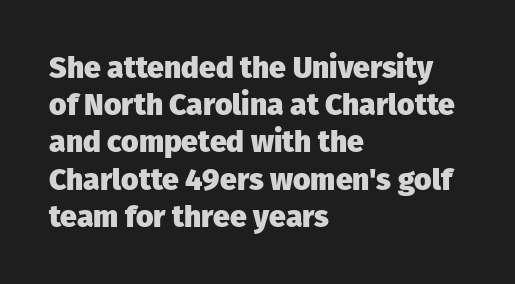
The image shows 30 px heavy sans-serif type, upright; set left-aligned, line spacing 1.24x, normal letter spacing, not underlined; low stroke contrast and a medium x-height.
